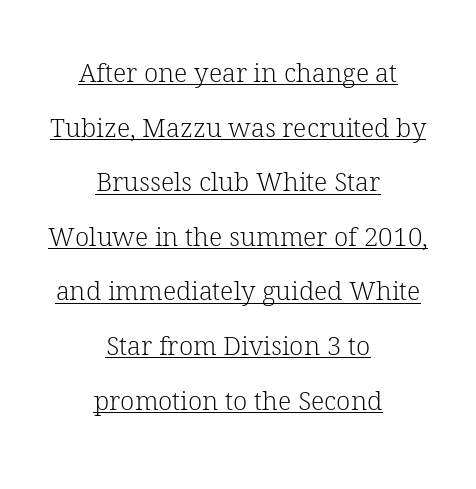
Q: Is the text bold? A: No.
Q: Is the text italic (slanted)? A: No, it is upright.
Q: Is the text underlined? A: Yes.
Q: How is the paragraph aligned? A: Centered.
Q: Is the spacing between letters normal or unusually wide? A: Normal.
Q: Is the spacing between lines tight, normal or loose? A: Loose.
